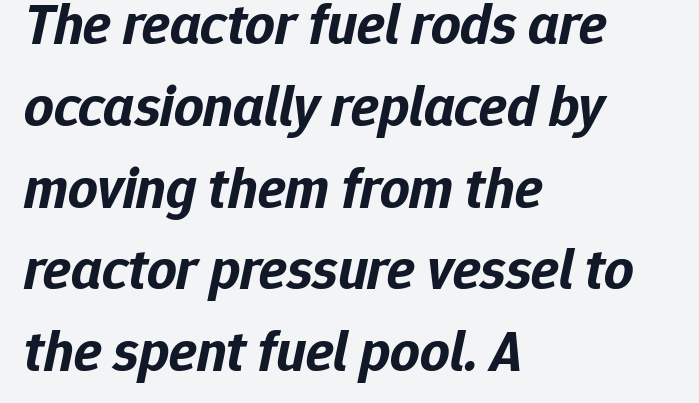
The image shows 58 px bold type, italic (leaning right); set left-aligned, normal line spacing (1.41x), normal letter spacing, not underlined; low stroke contrast and a medium x-height.
